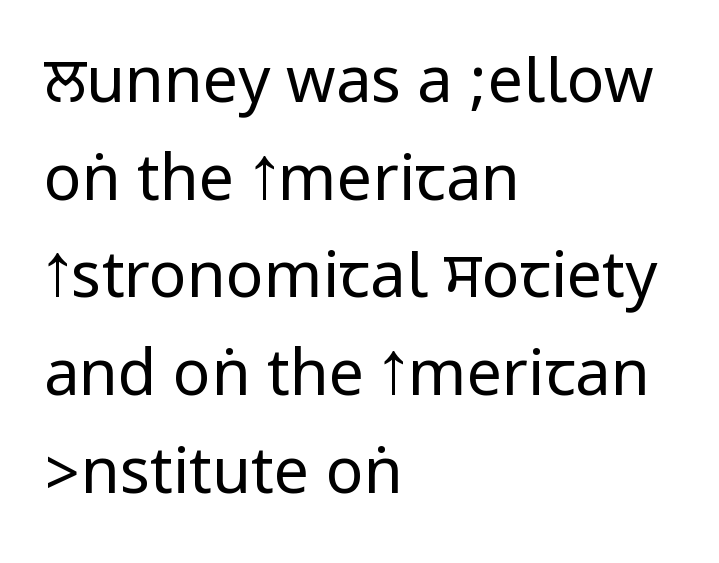
{"serif": "no", "italic": "no", "bold": "no", "weight": "regular", "width": "condensed", "stroke_contrast": "low", "underline": "no", "align": "left", "line_spacing": "normal", "line_spacing_ratio": 1.55, "letter_spacing": "normal", "letter_spacing_em": 0.0, "glyph_px": 63}
